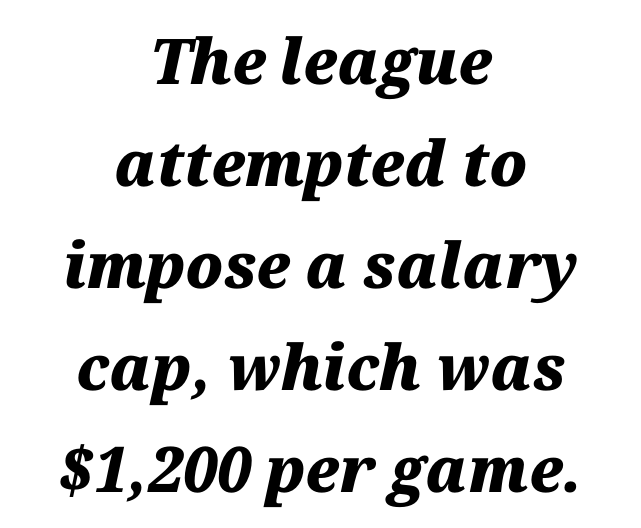
{"italic": "yes", "lean": "right", "slant_degrees": 12, "bold": "yes", "weight": "heavy", "width": "normal", "stroke_contrast": "medium", "x_height": "medium", "monospaced": "no", "underline": "no", "align": "center", "line_spacing": "normal", "line_spacing_ratio": 1.62, "letter_spacing": "normal", "letter_spacing_em": 0.0, "glyph_px": 63}
